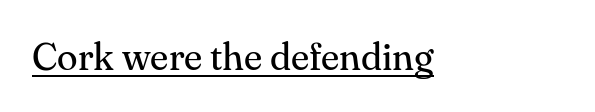
Do the characters align in a grid? No, the font is proportional. Each word holds together tightly as a unit, with standard inter-letter gaps. Examine the stroke ends and you'll spot serifs. The type sits square on the baseline with zero lean. Weight: regular or lighter.
